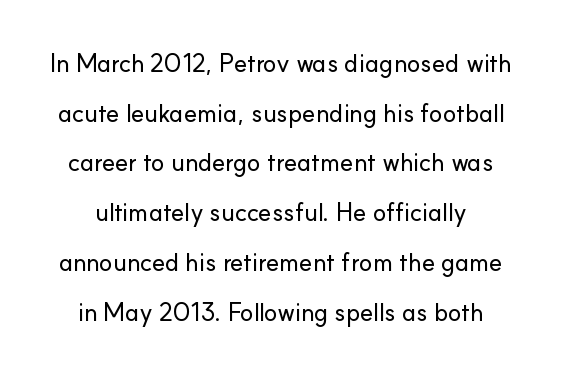
The passage shown is not underscored anywhere. The lettering holds an erect, upright posture throughout. Tracking here is standard; glyphs follow each other at the usual distance. The lines are spread far apart with generous leading.
